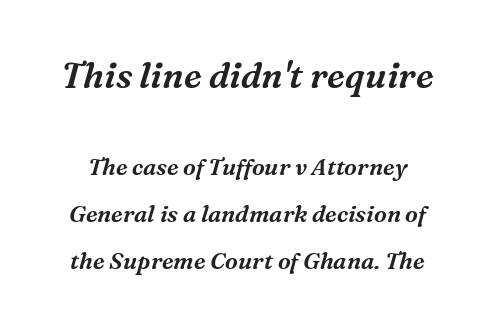
The image shows 35 px serif type, italic (leaning right); set loose line spacing (2.04x), normal letter spacing, not underlined; the first (top) block is 1.52x larger; medium stroke contrast and a medium x-height.
